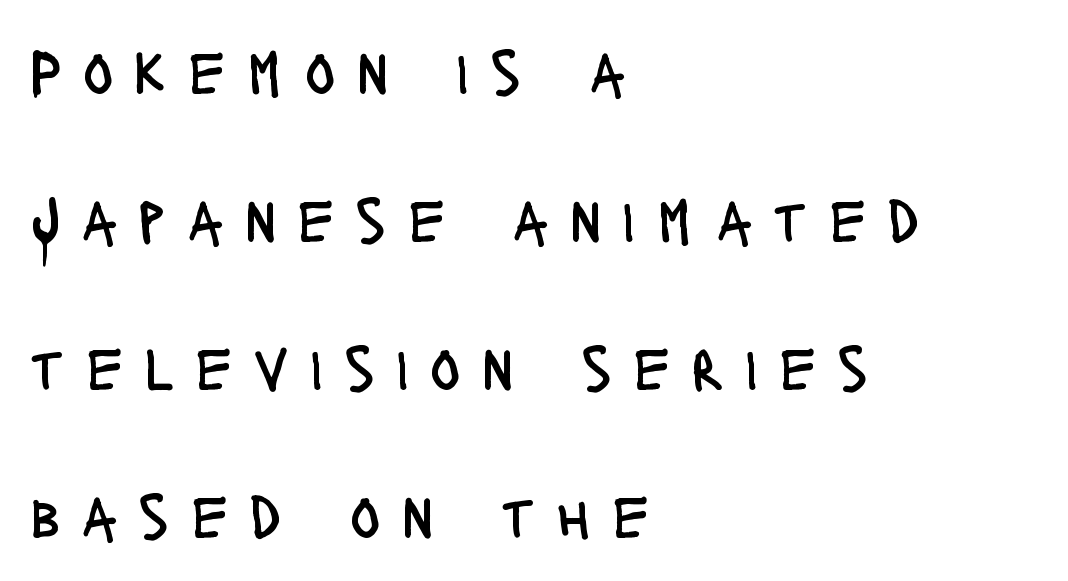
The image shows 64 px regular-weight, condensed sans-serif type, upright; set left-aligned, loose line spacing (2.31x), unusually wide letter spacing (+0.33 em), not underlined; low stroke contrast and a large x-height.
